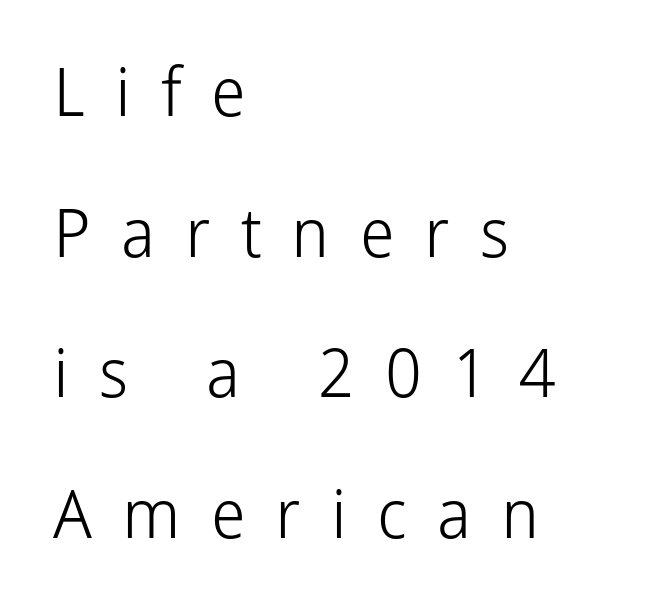
The image shows 67 px light sans-serif type, upright; set left-aligned, loose line spacing (2.1x), unusually wide letter spacing (+0.45 em), not underlined; low stroke contrast and a medium x-height.
